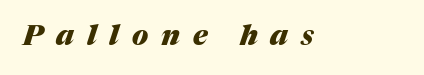
The area under the type is left untouched. Rendered with sloped, italic letterforms. The passage shown is typed in a proportional face where columns would drift. The horizontal fit of the characters is loose and conspicuously gappy. The typesetting leans heavy: a genuine bold.
